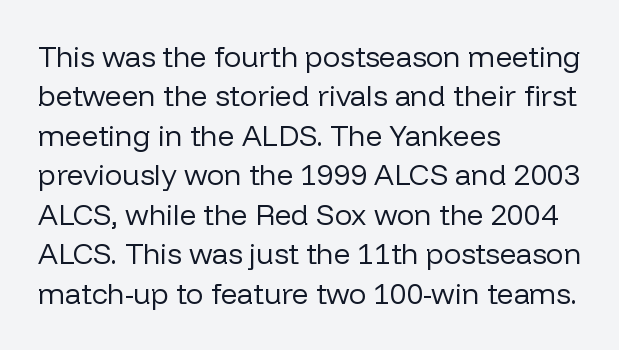
The image shows 29 px regular-weight sans-serif type, upright; set left-aligned, normal line spacing (1.36x), normal letter spacing, not underlined; low stroke contrast and a medium x-height.
